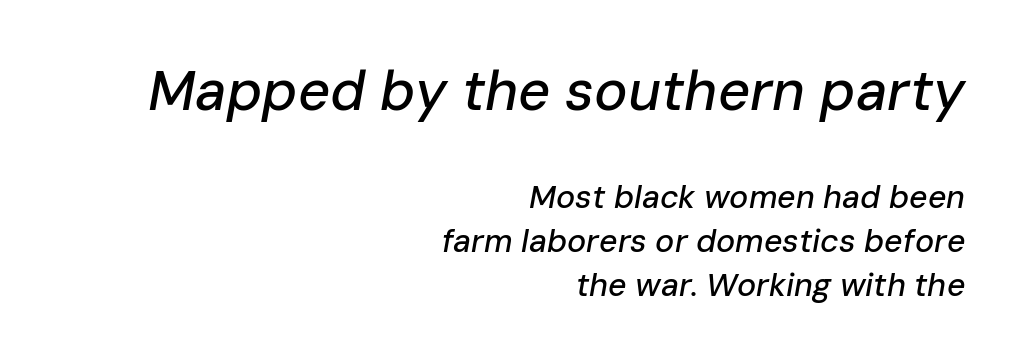
The image shows 56 px text type, italic (leaning right); set right-aligned, normal line spacing (1.38x), normal letter spacing, not underlined; the first (top) block is 1.75x larger; low stroke contrast and a medium x-height.
